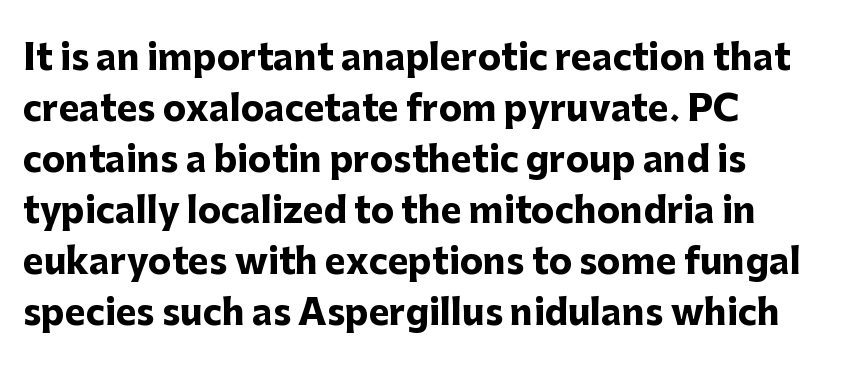
The image shows 35 px heavy sans-serif type, upright; set left-aligned, normal line spacing (1.46x), normal letter spacing, not underlined; low stroke contrast and a medium x-height.
